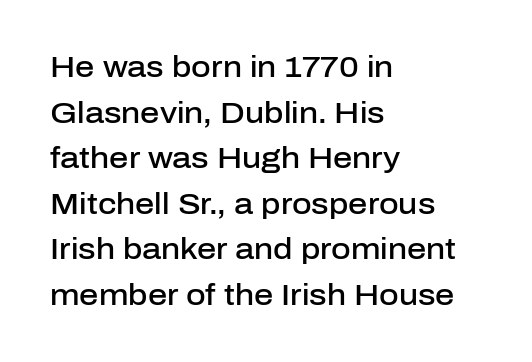
{"serif": "no", "italic": "no", "bold": "semi", "weight": "semibold", "width": "normal", "stroke_contrast": "low", "x_height": "medium", "monospaced": "no", "underline": "no", "align": "left", "line_spacing": "normal", "line_spacing_ratio": 1.52, "letter_spacing": "normal", "letter_spacing_em": 0.0, "glyph_px": 30}
